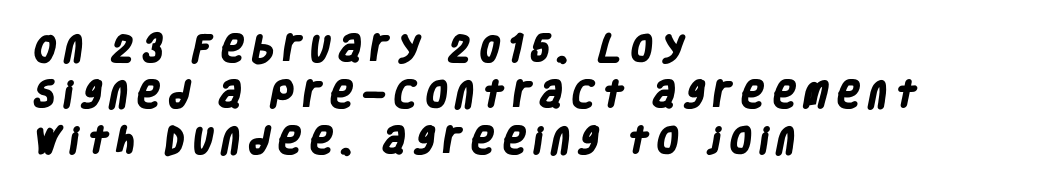
Q: Is the text bold? A: Yes.
Q: Is the typeface a serif or a sans-serif typeface? A: Sans-serif.
Q: Is the text underlined? A: No.
Q: How is the paragraph aligned? A: Left-aligned.
Q: Is the spacing between letters normal or unusually wide? A: Unusually wide.
Q: Is the spacing between lines tight, normal or loose? A: Normal.
Q: Width (condensed, normal, or wide)? A: Condensed.
Q: Stroke contrast? A: Low.
Q: x-height? A: Large.
Q: Monospaced? A: No.
